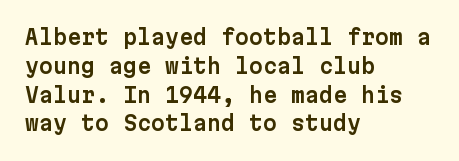
Default kerning and tracking; the words read as compact shapes. The type sits square on the baseline with zero lean. How would I describe the line gaps? Plain and ordinary. The zone under the glyphs is completely vacant. The lines are quadded left.
